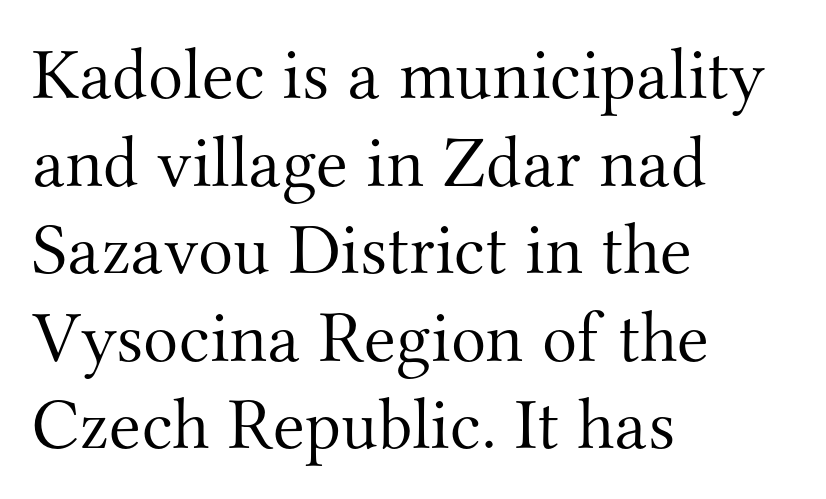
Spacing verdict: proportional, widths tailored to each character. This sample uses a serif face. Honestly, the letter spacing is just normal — you wouldn't notice it. Caption: face not bold, strokes unweighted.
